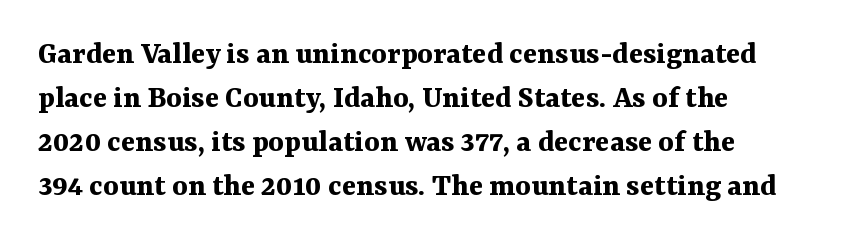
{"serif": "yes", "italic": "no", "bold": "yes", "weight": "bold", "width": "normal", "stroke_contrast": "medium", "x_height": "medium", "monospaced": "no", "underline": "no", "align": "left", "line_spacing": "normal", "line_spacing_ratio": 1.33, "letter_spacing": "normal", "letter_spacing_em": 0.0, "glyph_px": 33}
